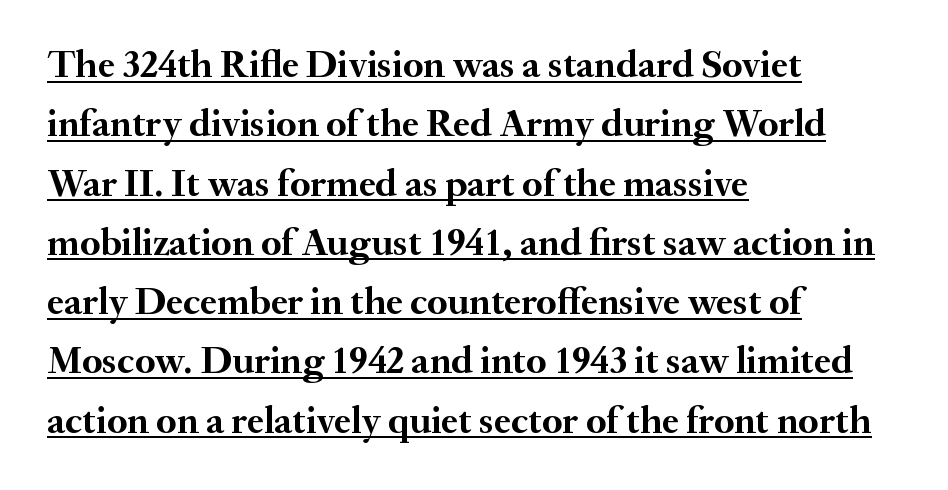
{"serif": "yes", "italic": "no", "bold": "yes", "weight": "semibold", "width": "normal", "stroke_contrast": "medium", "x_height": "small", "monospaced": "no", "underline": "yes", "align": "left", "line_spacing": "normal", "line_spacing_ratio": 1.52, "letter_spacing": "normal", "letter_spacing_em": 0.0, "glyph_px": 39}
